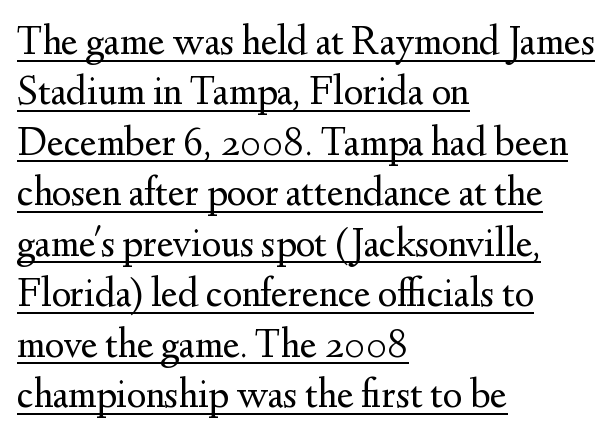
The image shows 41 px regular-weight serif type, upright; set left-aligned, line spacing 1.23x, normal letter spacing, underlined; medium stroke contrast and a small x-height.
